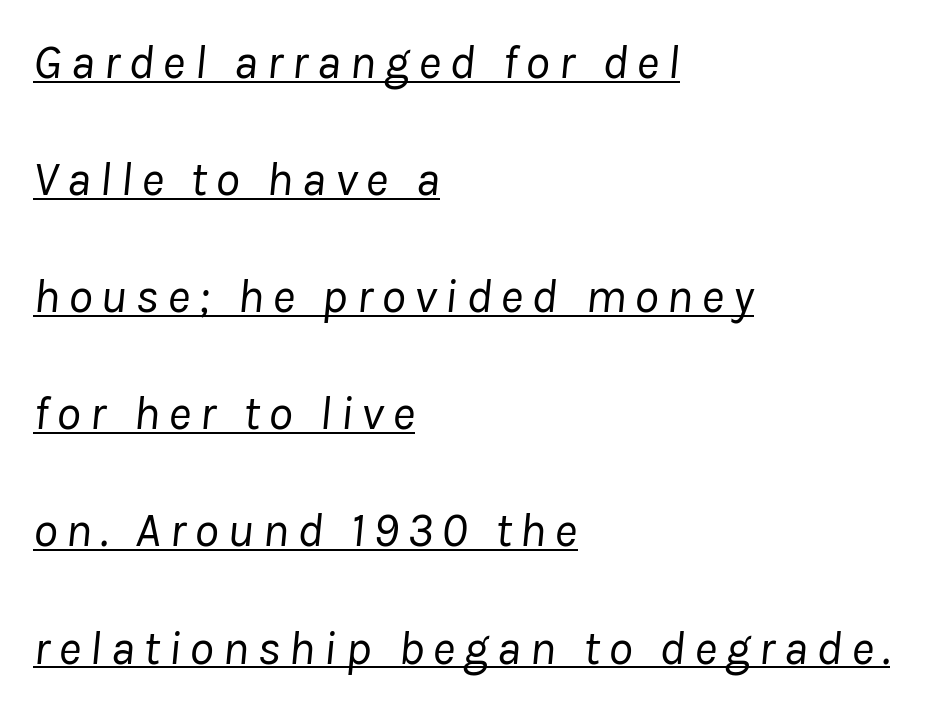
Notice how a bar underscores the lettering throughout. Character widths vary here, with narrow letters taking less room than wide ones. Successive baselines arrive slowly, with a big drop between each. Observe the lean: these are italic letterforms.
